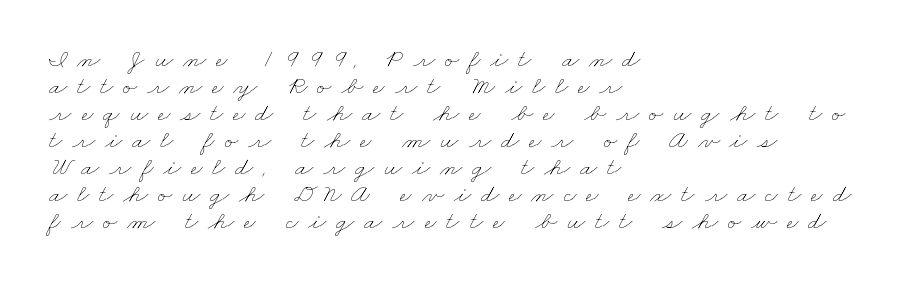
The typesetter chose a ragged-right arrangement here. The tracking jumps out immediately: characters are airy and widely separated. The glyphs are unaccompanied by any horizontal stroke below them. If you measured baseline to baseline, you'd find a short distance.
